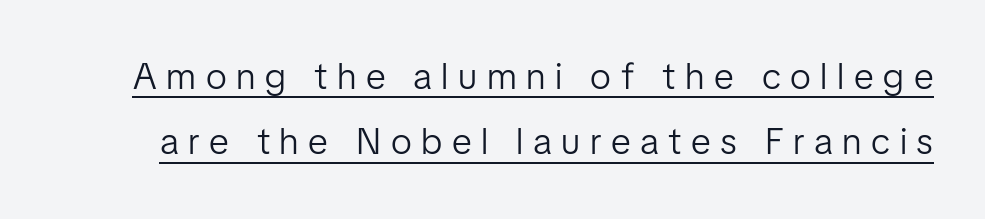
Q: Is the text bold? A: No.
Q: Is the text italic (slanted)? A: No, it is upright.
Q: Is the typeface a serif or a sans-serif typeface? A: Sans-serif.
Q: Is the text underlined? A: Yes.
Q: Is the spacing between letters normal or unusually wide? A: Unusually wide.
Q: Width (condensed, normal, or wide)? A: Normal.
Q: Stroke contrast? A: Low.
Q: x-height? A: Medium.
Q: Monospaced? A: No.
